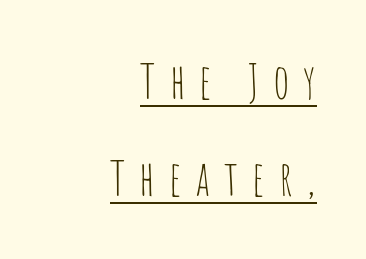
Quick note: not italic, upright. Horizontal alignment here is rightward, an uncommon choice for prose. Is this a sans? Yes — the strokes have no serifs. Varying glyph widths throughout — classic text-font behaviour. Students, observe the line beneath the letters — that is underlining.
